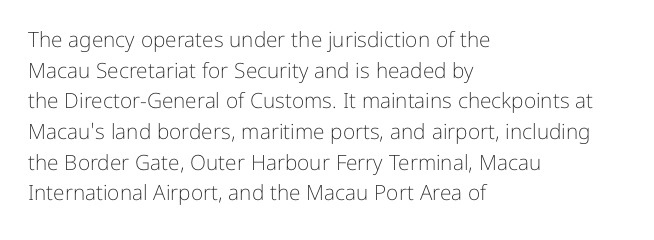
The image shows 21 px text type, upright; set left-aligned, normal line spacing (1.46x), normal letter spacing, not underlined.
